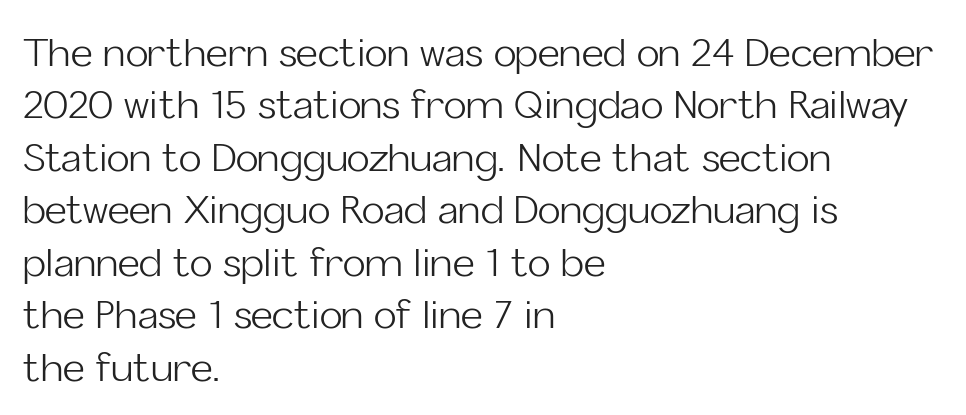
The image shows 38 px light sans-serif type, upright; set left-aligned, normal line spacing (1.38x), normal letter spacing, not underlined; low stroke contrast and a medium x-height.
